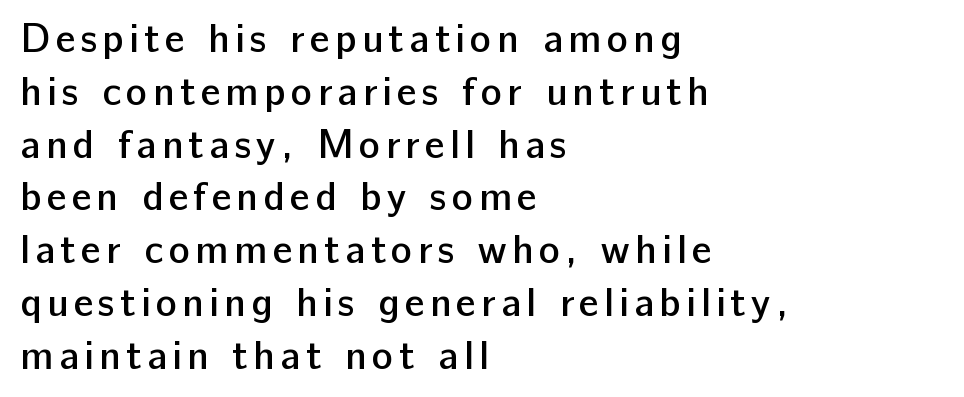
Q: Is the text bold? A: Semi-bold.
Q: Is the text italic (slanted)? A: No, it is upright.
Q: Is the typeface a serif or a sans-serif typeface? A: Sans-serif.
Q: Is the text underlined? A: No.
Q: How is the paragraph aligned? A: Left-aligned.
Q: Is the spacing between lines tight, normal or loose? A: Normal.
Q: Width (condensed, normal, or wide)? A: Normal.
Q: Stroke contrast? A: Low.
Q: x-height? A: Medium.
Q: Monospaced? A: No.
